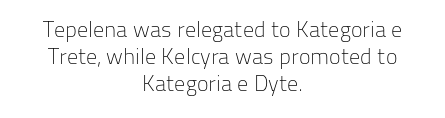
The image shows 22 px text type, upright; set centered, line spacing 1.23x, normal letter spacing, not underlined.
